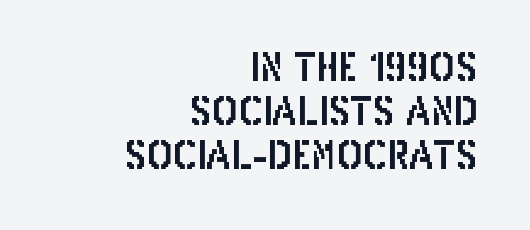
Students, observe: this is what under-led, compact text looks like. Bare-footed words on every line. Is this a fixed-width face? No — the glyphs have proportional, varying widths. Layout note: lines flush right. Between one letter and the next there's only the usual sliver of space. A roman cut, with each character standing at attention.
